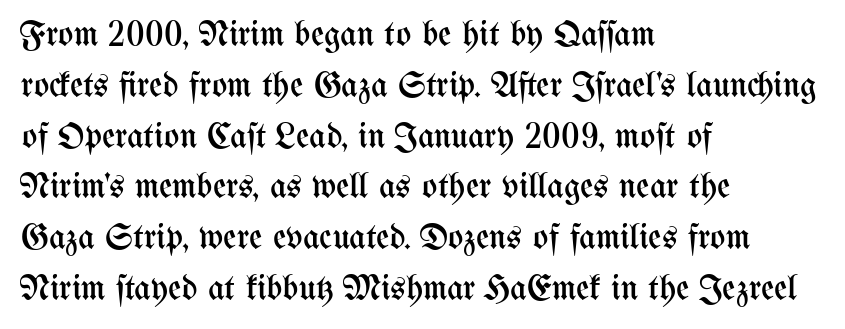
{"italic": "no", "bold": "no", "weight": "regular", "width": "condensed", "stroke_contrast": "medium", "x_height": "medium", "monospaced": "no", "underline": "no", "align": "left", "line_spacing": "normal", "line_spacing_ratio": 1.41, "letter_spacing": "normal", "letter_spacing_em": 0.0, "glyph_px": 36}
